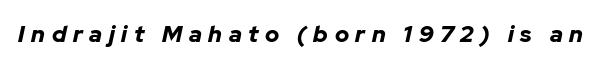
The image shows 23 px bold type, italic (leaning right); set unusually wide letter spacing (+0.29 em), not underlined.
